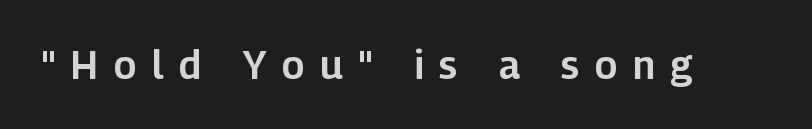
{"serif": "no", "italic": "no", "width": "normal", "stroke_contrast": "low", "x_height": "medium", "monospaced": "no", "underline": "no", "letter_spacing": "wide", "letter_spacing_em": 0.4, "glyph_px": 39}
